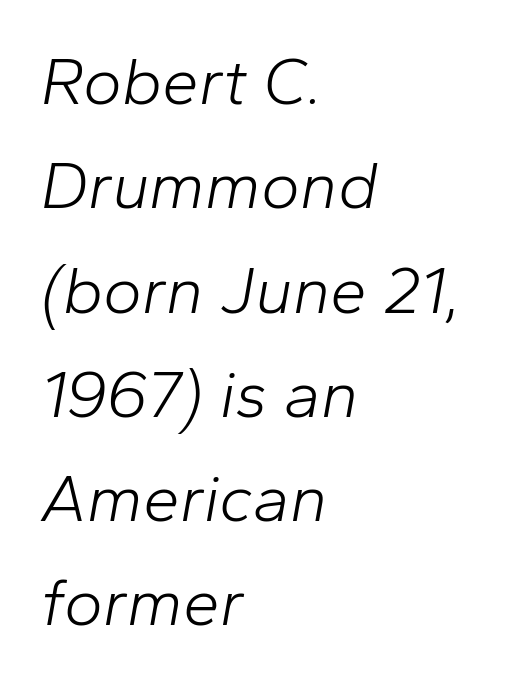
{"italic": "yes", "lean": "right", "slant_degrees": 10, "bold": "no", "weight": "light", "width": "normal", "stroke_contrast": "low", "x_height": "medium", "monospaced": "no", "underline": "no", "align": "left", "line_spacing": "normal", "line_spacing_ratio": 1.58, "letter_spacing": "normal", "letter_spacing_em": 0.0, "glyph_px": 66}
